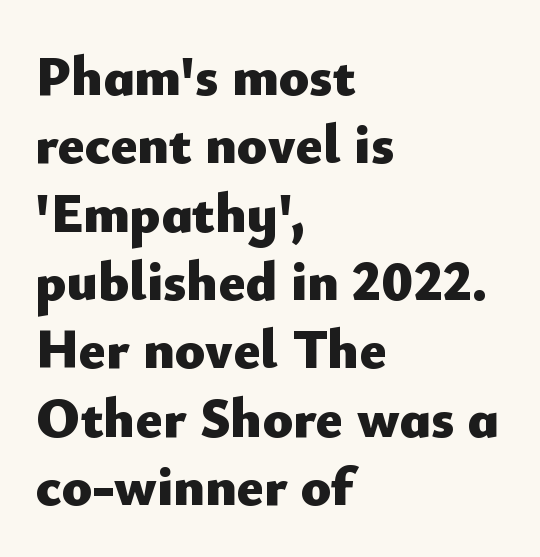
Q: Is the text bold? A: Yes.
Q: Is the text italic (slanted)? A: No, it is upright.
Q: Is the typeface a serif or a sans-serif typeface? A: Sans-serif.
Q: Is the text underlined? A: No.
Q: How is the paragraph aligned? A: Left-aligned.
Q: Is the spacing between letters normal or unusually wide? A: Normal.
Q: Width (condensed, normal, or wide)? A: Normal.
Q: Stroke contrast? A: Low.
Q: x-height? A: Small.
Q: Monospaced? A: No.
